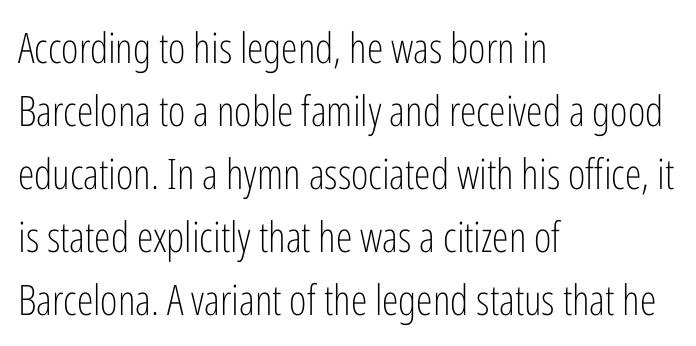
If you drew a line through each stem, it would be perfectly vertical. The line texture is even and compact thanks to regular tracking. Honestly, the row spacing looks completely unremarkable. Classification — sans serif.
